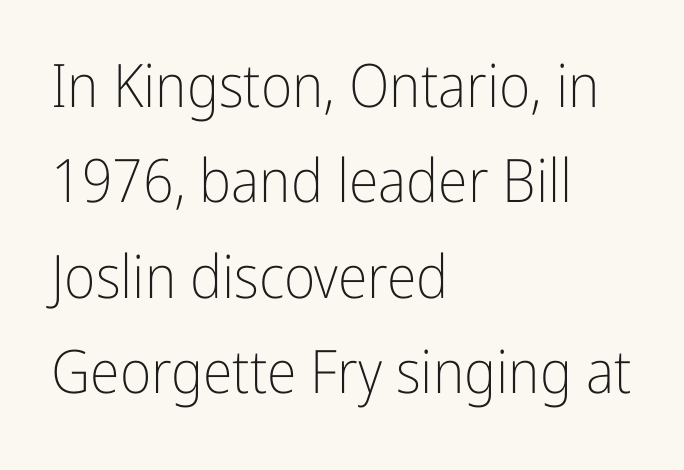
Q: Is the text bold? A: No.
Q: Is the text italic (slanted)? A: No, it is upright.
Q: Is the typeface a serif or a sans-serif typeface? A: Sans-serif.
Q: Is the text underlined? A: No.
Q: How is the paragraph aligned? A: Left-aligned.
Q: Is the spacing between letters normal or unusually wide? A: Normal.
Q: Is the spacing between lines tight, normal or loose? A: Normal.
Q: Width (condensed, normal, or wide)? A: Condensed.
Q: Stroke contrast? A: Low.
Q: x-height? A: Medium.
Q: Monospaced? A: No.
